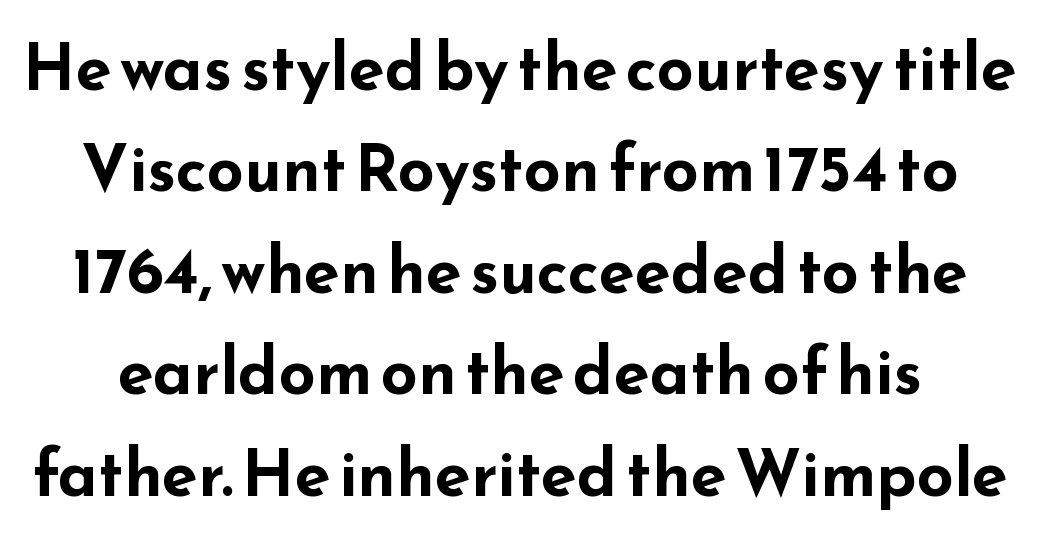
{"serif": "no", "italic": "no", "bold": "yes", "weight": "bold", "width": "wide", "stroke_contrast": "low", "x_height": "small", "monospaced": "no", "underline": "no", "line_spacing": "normal", "line_spacing_ratio": 1.56, "letter_spacing": "normal", "letter_spacing_em": 0.0, "glyph_px": 65}
